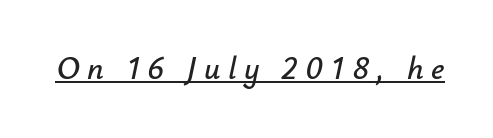
The image shows 32 px text type, italic (leaning right); set unusually wide letter spacing (+0.23 em), underlined; low stroke contrast and a small x-height.
